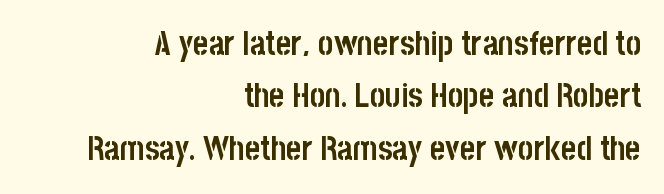
{"serif": "no", "italic": "no", "bold": "yes", "weight": "semibold", "width": "condensed", "stroke_contrast": "low", "x_height": "large", "monospaced": "no", "underline": "no", "align": "right", "line_spacing": "normal", "line_spacing_ratio": 1.59, "letter_spacing": "normal", "letter_spacing_em": 0.0, "glyph_px": 33}
